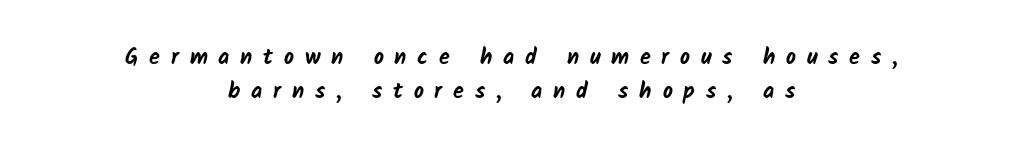
Summary of weight: heavy, a full bold. The baseline area is clear. The block of text has a typical density, with ordinary space between rows. Layout note: lines centered.
